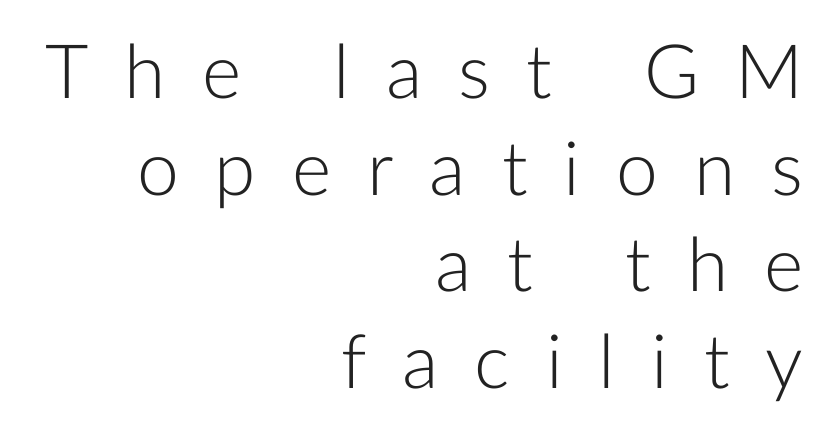
Q: Is the text bold? A: No.
Q: Is the text italic (slanted)? A: No, it is upright.
Q: Is the typeface a serif or a sans-serif typeface? A: Sans-serif.
Q: Is the text underlined? A: No.
Q: How is the paragraph aligned? A: Right-aligned.
Q: Is the spacing between letters normal or unusually wide? A: Unusually wide.
Q: Is the spacing between lines tight, normal or loose? A: Normal.
Q: Width (condensed, normal, or wide)? A: Normal.
Q: Stroke contrast? A: Low.
Q: x-height? A: Medium.
Q: Monospaced? A: No.
